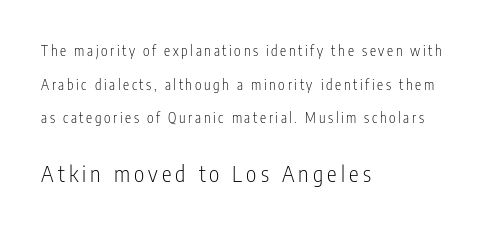
The specimen reads as upright at a glance. The letters in the lower block stand taller than those in the block above. This rendering features lettering with no underline. The rendering uses a large line-height, opening up the rows. Stems and bowls with no extra thickness — not bold. Alignment: flush left.
